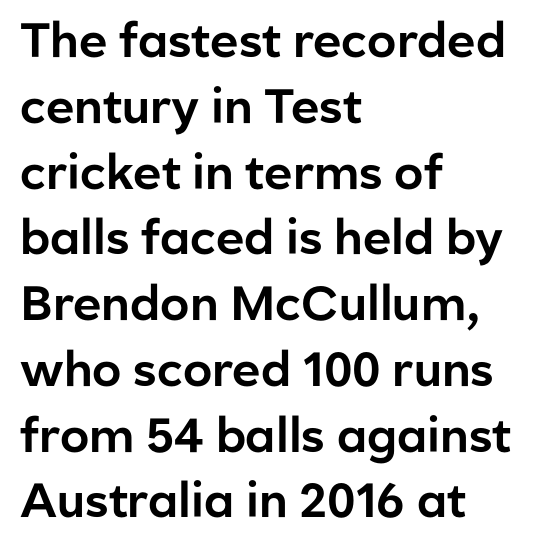
{"serif": "no", "italic": "no", "width": "normal", "stroke_contrast": "low", "x_height": "medium", "monospaced": "no", "underline": "no", "align": "left", "line_spacing": "normal", "line_spacing_ratio": 1.37, "letter_spacing": "normal", "letter_spacing_em": 0.0, "glyph_px": 48}
